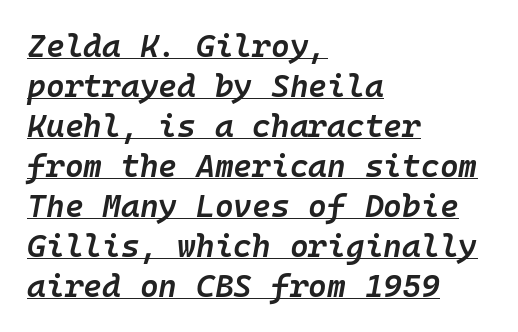
Does the weight exceed regular? Yes, but only to semibold. The block of text has a typical density, with ordinary space between rows. When letters slant like this, we call the style italic. The lines in this sample share a left origin and differ only in where they stop. Tracking here is standard; glyphs follow each other at the usual distance.
